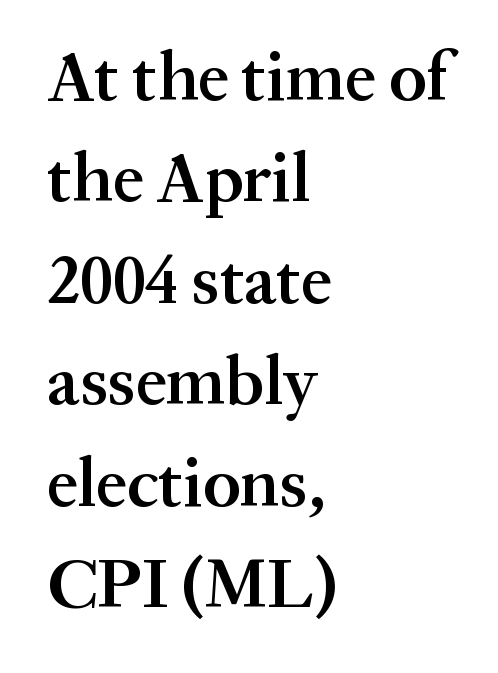
The image shows 70 px semibold serif type, upright; set left-aligned, normal line spacing (1.45x), normal letter spacing, not underlined; medium stroke contrast and a medium x-height.
